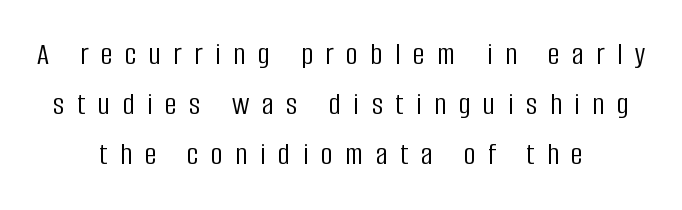
{"serif": "no", "italic": "no", "bold": "no", "weight": "light", "width": "condensed", "stroke_contrast": "low", "x_height": "large", "monospaced": "no", "underline": "no", "align": "center", "line_spacing": "normal", "line_spacing_ratio": 1.57, "letter_spacing": "wide", "letter_spacing_em": 0.4, "glyph_px": 32}
